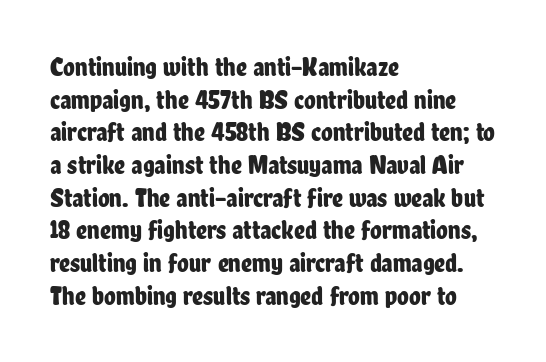
Words float on clear page, feet unadorned. Words appear dense and cohesive because spacing is normal. The lettering holds an erect, upright posture throughout. If you drew a ruler down the left edge, every line would touch it.
